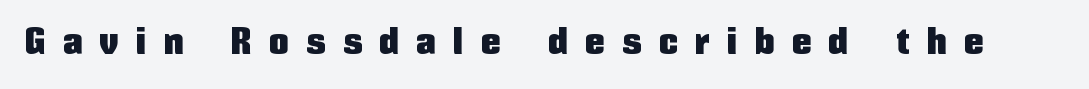
Q: Is the text italic (slanted)? A: No, it is upright.
Q: Is the typeface a serif or a sans-serif typeface? A: Sans-serif.
Q: Is the text underlined? A: No.
Q: Is the spacing between letters normal or unusually wide? A: Unusually wide.
Q: Width (condensed, normal, or wide)? A: Condensed.
Q: Stroke contrast? A: Low.
Q: x-height? A: Medium.
Q: Monospaced? A: No.
